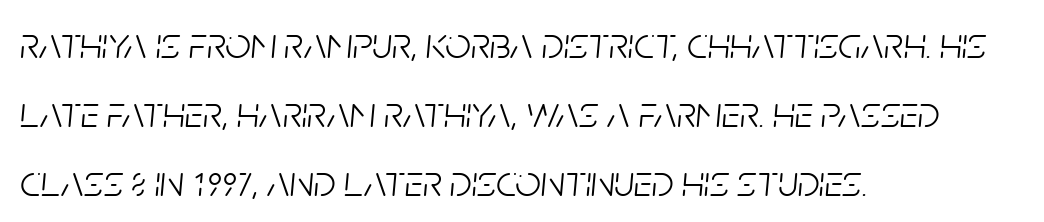
{"italic": "yes", "lean": "right", "slant_degrees": 5, "bold": "no", "weight": "light", "width": "condensed", "stroke_contrast": "low", "x_height": "large", "monospaced": "no", "underline": "no", "align": "left", "line_spacing": "normal", "line_spacing_ratio": 1.53, "letter_spacing": "normal", "letter_spacing_em": 0.0, "glyph_px": 45}
